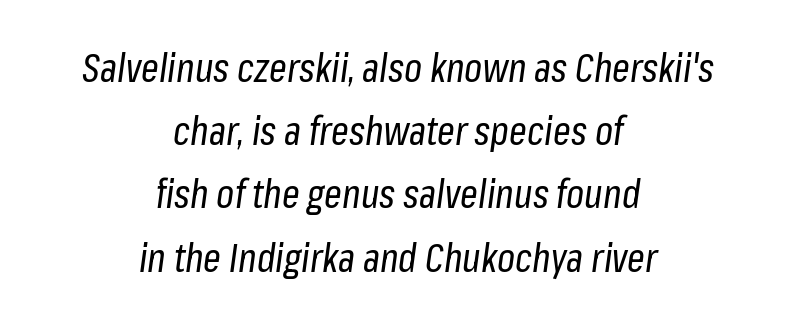
The image shows 39 px regular-weight, condensed type, italic (leaning right); set centered, normal line spacing (1.62x), normal letter spacing, not underlined; low stroke contrast and a medium x-height.
